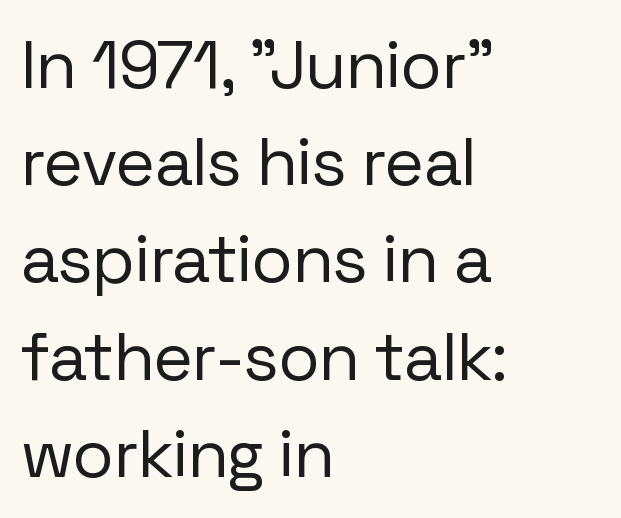
Do the characters align in a grid? No, the font is proportional. No feet cap the strokes, marking this as sans-serif type. The tracking reads as untouched default to a designer's eye. Honestly, the row spacing looks completely unremarkable. This rendering features lettering with no underline.
